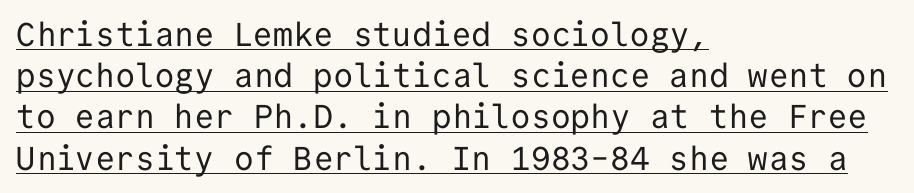
Compared with typical body copy, the letter spacing here is the same. Is the stroke heavy? The answer is a plain regular-or-lighter. Every character here occupies the same horizontal width, giving the sample a typewriter-like rhythm. One-word summary of the alignment: left.
